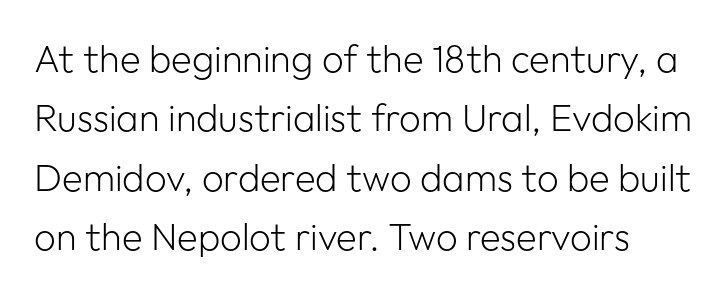
Leading matches the norm, producing a regular column. The gaps between neighbouring characters are ordinary and unremarkable. Quick note: underline off. Do the letters lean? They stand straight.
